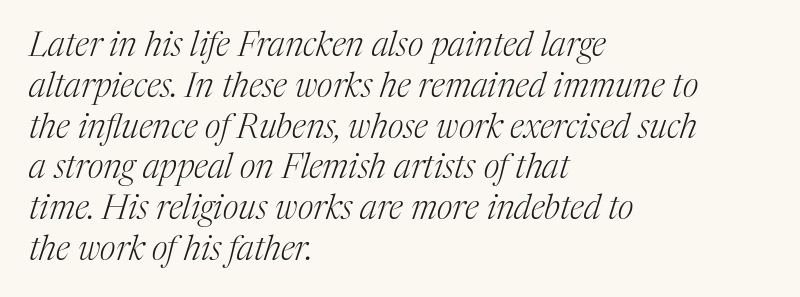
{"serif": "yes", "italic": "yes", "lean": "right", "slant_degrees": 17, "bold": "no", "weight": "light", "width": "normal", "stroke_contrast": "medium", "x_height": "medium", "monospaced": "no", "underline": "no", "align": "left", "line_spacing_ratio": 1.2, "letter_spacing": "normal", "letter_spacing_em": 0.0, "glyph_px": 34}
